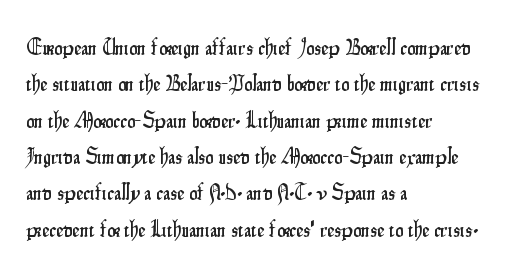
{"italic": "no", "underline": "no", "align": "left", "line_spacing": "normal", "line_spacing_ratio": 1.58, "letter_spacing": "normal", "letter_spacing_em": 0.0, "glyph_px": 23}
